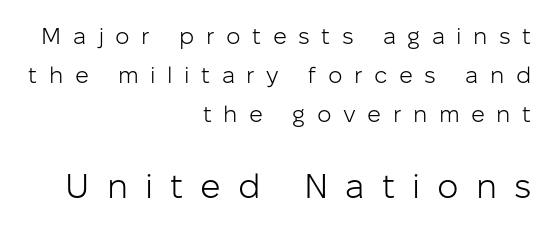
Q: Is the text bold? A: No.
Q: Is the text italic (slanted)? A: No, it is upright.
Q: Is the typeface a serif or a sans-serif typeface? A: Sans-serif.
Q: Is the text underlined? A: No.
Q: How is the paragraph aligned? A: Right-aligned.
Q: Is the spacing between letters normal or unusually wide? A: Unusually wide.
Q: Is the spacing between lines tight, normal or loose? A: Normal.
Q: Which block of text is set in a larger size, the first (top) or the second (bottom)? A: The second (bottom) one.
Q: Width (condensed, normal, or wide)? A: Normal.
Q: Stroke contrast? A: Low.
Q: x-height? A: Medium.
Q: Monospaced? A: No.
